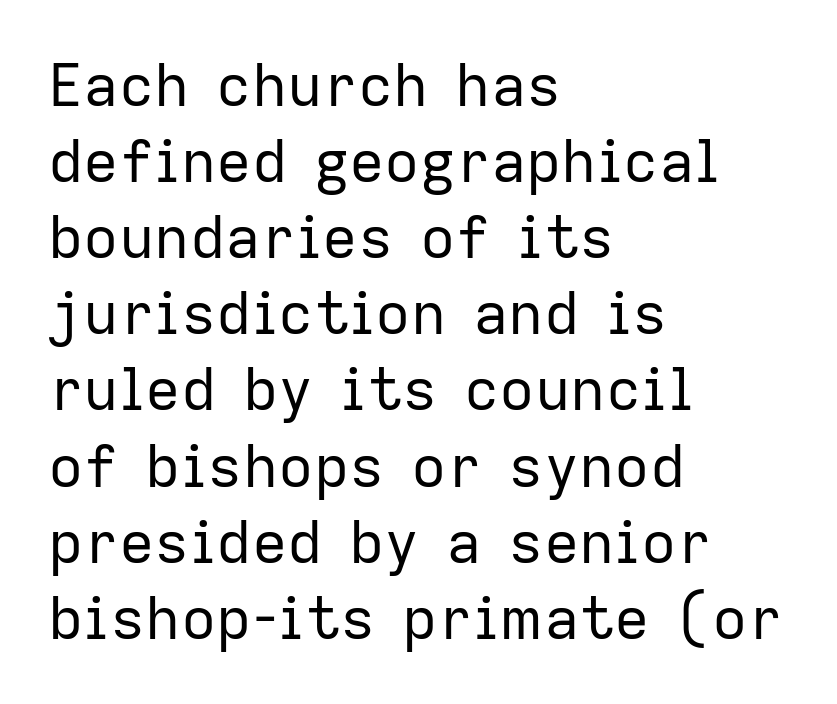
Q: Is the text bold? A: No.
Q: Is the text italic (slanted)? A: No, it is upright.
Q: Is the typeface a serif or a sans-serif typeface? A: Sans-serif.
Q: Is the text underlined? A: No.
Q: How is the paragraph aligned? A: Left-aligned.
Q: Is the spacing between letters normal or unusually wide? A: Normal.
Q: Is the spacing between lines tight, normal or loose? A: Normal.
Q: Width (condensed, normal, or wide)? A: Normal.
Q: Stroke contrast? A: Low.
Q: x-height? A: Medium.
Q: Monospaced? A: No.
